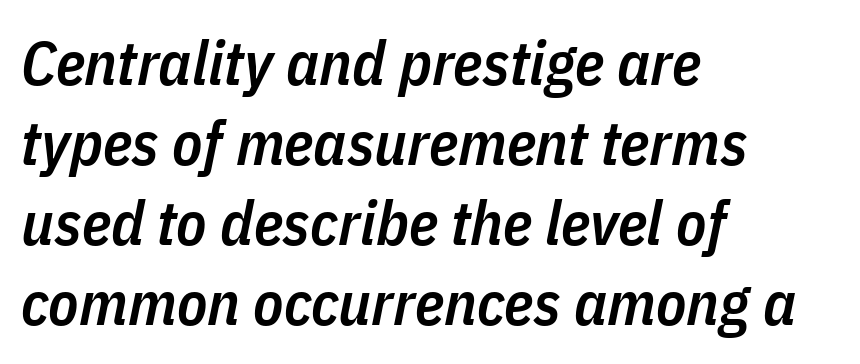
Q: Is the text bold? A: Semi-bold.
Q: Is the text italic (slanted)? A: Yes, it leans right by about 11 degrees.
Q: Is the text underlined? A: No.
Q: How is the paragraph aligned? A: Left-aligned.
Q: Is the spacing between letters normal or unusually wide? A: Normal.
Q: Is the spacing between lines tight, normal or loose? A: Normal.
Q: Width (condensed, normal, or wide)? A: Condensed.
Q: Stroke contrast? A: Low.
Q: x-height? A: Medium.
Q: Monospaced? A: No.
